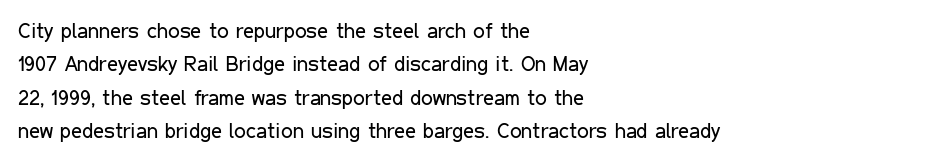
The image shows 21 px text type, upright; set left-aligned, normal line spacing (1.59x), normal letter spacing, not underlined.
